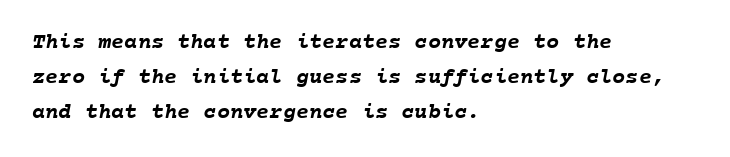
{"bold": "yes", "underline": "no", "align": "left", "line_spacing": "normal", "line_spacing_ratio": 1.59, "letter_spacing": "normal", "letter_spacing_em": 0.0, "glyph_px": 22}
